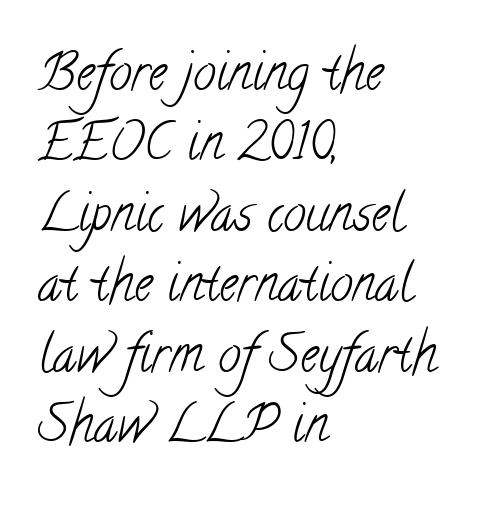
Q: Is the text bold? A: No.
Q: Is the typeface a serif or a sans-serif typeface? A: Serif.
Q: Is the text underlined? A: No.
Q: How is the paragraph aligned? A: Left-aligned.
Q: Is the spacing between letters normal or unusually wide? A: Normal.
Q: Is the spacing between lines tight, normal or loose? A: Normal.
Q: Width (condensed, normal, or wide)? A: Condensed.
Q: Stroke contrast? A: Low.
Q: x-height? A: Small.
Q: Monospaced? A: No.
